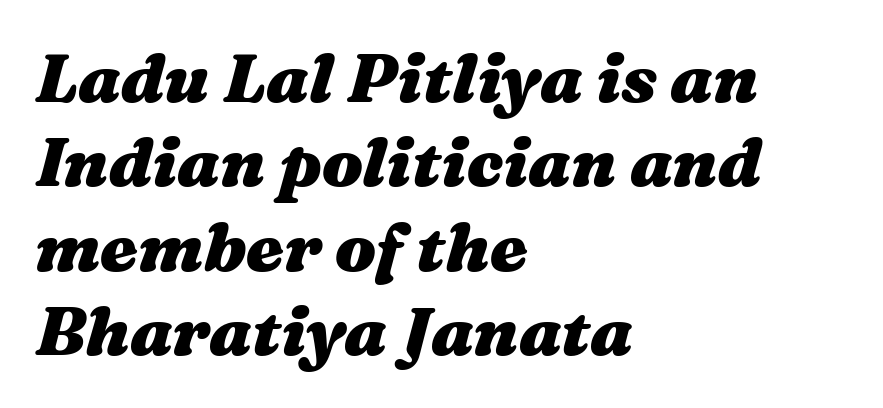
{"italic": "yes", "lean": "right", "slant_degrees": 16, "bold": "yes", "weight": "heavy", "width": "wide", "stroke_contrast": "medium", "x_height": "medium", "monospaced": "no", "underline": "no", "align": "left", "line_spacing_ratio": 1.24, "letter_spacing": "normal", "letter_spacing_em": 0.0, "glyph_px": 68}
